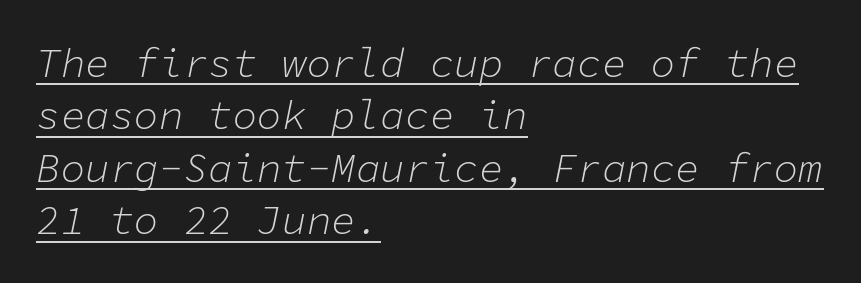
The rows are spaced the way most documents space them. Short note: letters normally spaced. Each line starts at the same left margin while the right side varies. Caption: lettering with a line underneath. Counters stay open thanks to moderate or lighter strokes. The axis of the letterforms is tilted away from vertical.
